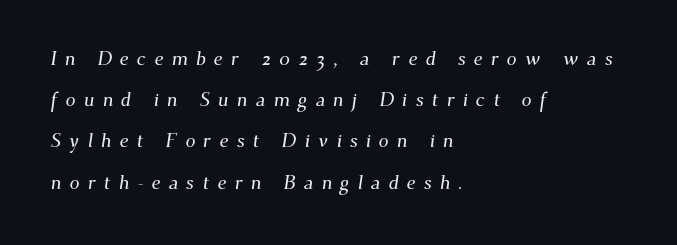
Q: Is the text underlined? A: No.
Q: How is the paragraph aligned? A: Left-aligned.
Q: Is the spacing between letters normal or unusually wide? A: Unusually wide.
Q: Is the spacing between lines tight, normal or loose? A: Loose.
